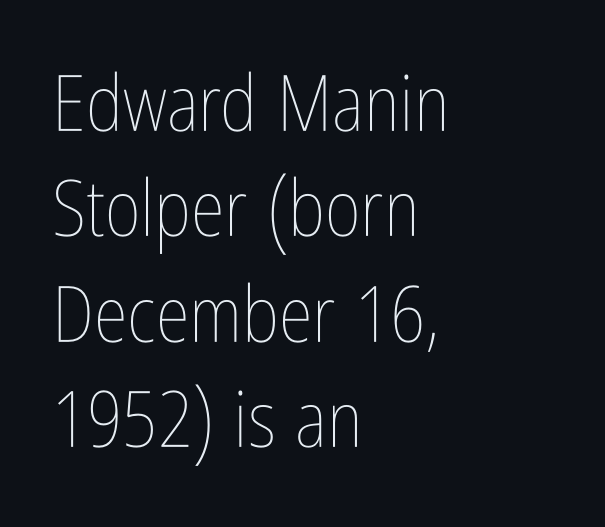
Q: Is the text bold? A: No.
Q: Is the text italic (slanted)? A: No, it is upright.
Q: Is the text underlined? A: No.
Q: How is the paragraph aligned? A: Left-aligned.
Q: Is the spacing between letters normal or unusually wide? A: Normal.
Q: Is the spacing between lines tight, normal or loose? A: Normal.
Q: Width (condensed, normal, or wide)? A: Condensed.
Q: Stroke contrast? A: Low.
Q: x-height? A: Medium.
Q: Monospaced? A: No.
